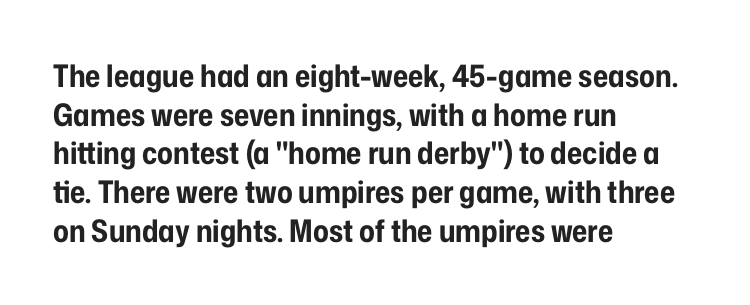
Q: Is the text bold? A: Yes.
Q: Is the text italic (slanted)? A: No, it is upright.
Q: Is the typeface a serif or a sans-serif typeface? A: Sans-serif.
Q: Is the text underlined? A: No.
Q: How is the paragraph aligned? A: Left-aligned.
Q: Is the spacing between letters normal or unusually wide? A: Normal.
Q: Is the spacing between lines tight, normal or loose? A: Normal.
Q: Width (condensed, normal, or wide)? A: Condensed.
Q: Stroke contrast? A: Low.
Q: x-height? A: Medium.
Q: Monospaced? A: No.
